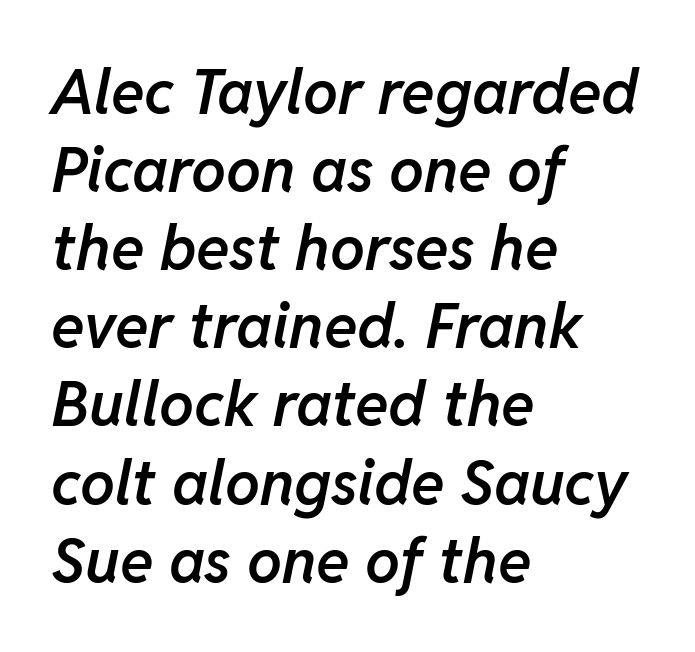
The setting favours the left margin, as ordinary paragraphs usually do. The tracking reads as untouched default to a designer's eye. A bit beefed up — I'd call it semibold rather than bold. These lines sit exactly where default settings would place them.
